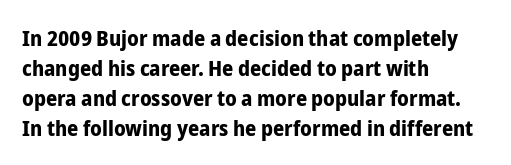
The image shows 22 px bold type, upright; set left-aligned, normal line spacing (1.36x), normal letter spacing, not underlined.
